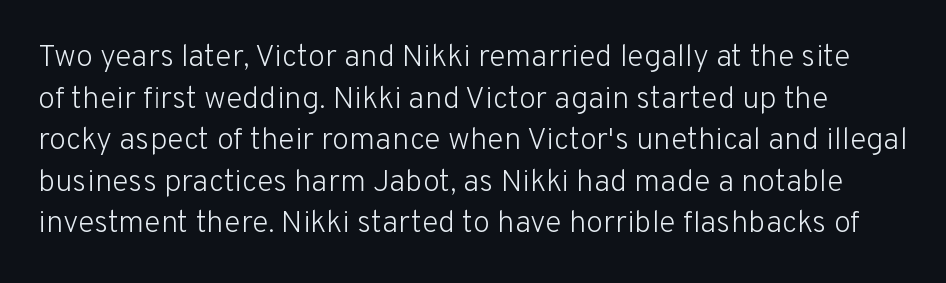
The image shows 31 px light sans-serif type, upright; set normal line spacing (1.34x), normal letter spacing, not underlined; low stroke contrast and a medium x-height.
